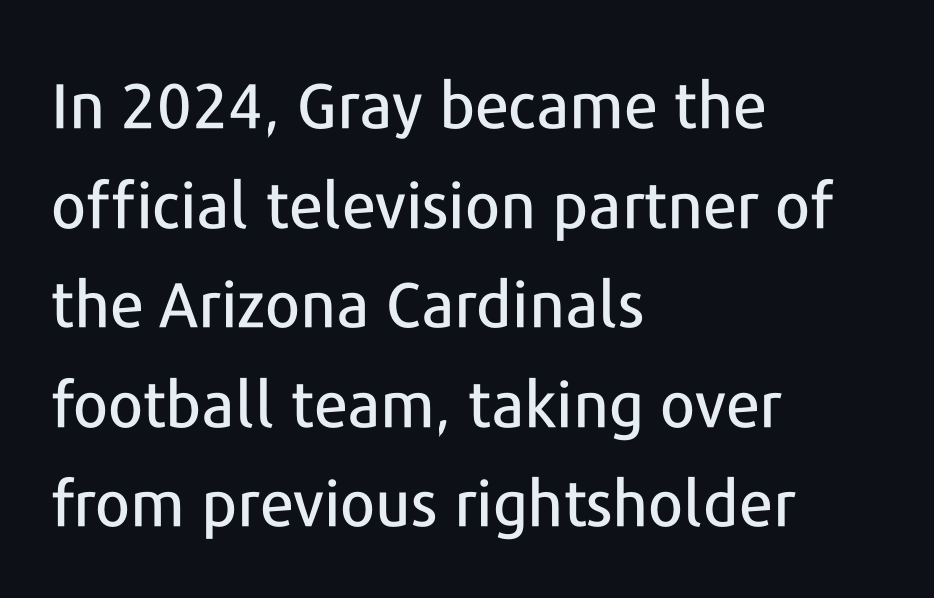
The image shows 63 px sans-serif type, upright; set left-aligned, normal line spacing (1.58x), normal letter spacing, not underlined; low stroke contrast and a medium x-height.
